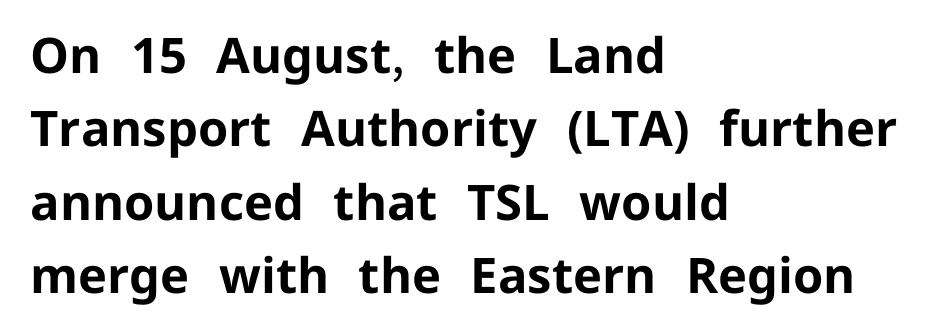
Q: Is the text bold? A: Yes.
Q: Is the text italic (slanted)? A: No, it is upright.
Q: Is the typeface a serif or a sans-serif typeface? A: Sans-serif.
Q: Is the text underlined? A: No.
Q: How is the paragraph aligned? A: Left-aligned.
Q: Is the spacing between letters normal or unusually wide? A: Normal.
Q: Is the spacing between lines tight, normal or loose? A: Normal.
Q: Width (condensed, normal, or wide)? A: Normal.
Q: Stroke contrast? A: Low.
Q: x-height? A: Medium.
Q: Monospaced? A: No.
